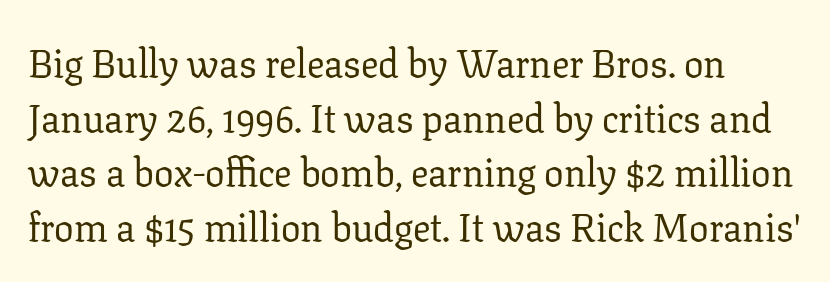
Q: Is the text bold? A: No.
Q: Is the text italic (slanted)? A: No, it is upright.
Q: Is the typeface a serif or a sans-serif typeface? A: Serif.
Q: Is the text underlined? A: No.
Q: Is the spacing between letters normal or unusually wide? A: Normal.
Q: Is the spacing between lines tight, normal or loose? A: Normal.
Q: Width (condensed, normal, or wide)? A: Normal.
Q: Stroke contrast? A: Low.
Q: x-height? A: Medium.
Q: Monospaced? A: No.
